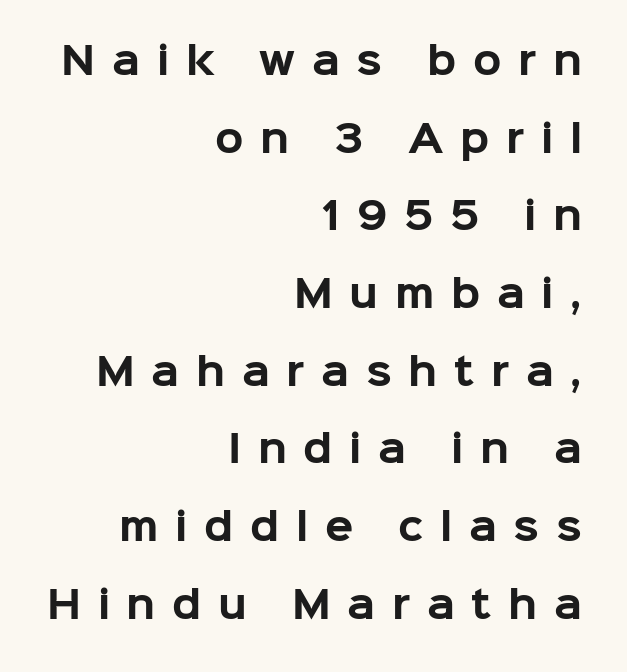
The image shows 37 px bold sans-serif type, upright; set right-aligned, loose line spacing (2.1x), unusually wide letter spacing (+0.45 em), not underlined; low stroke contrast and a medium x-height.
